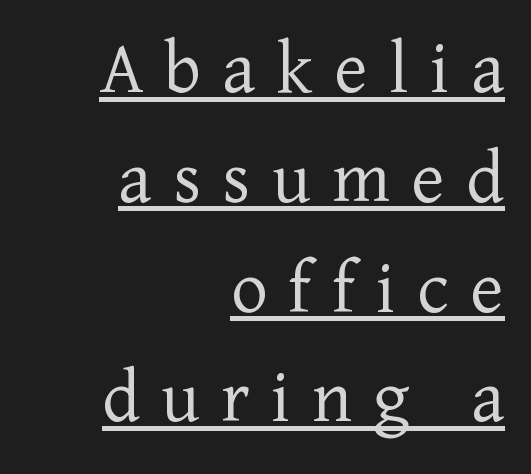
{"serif": "yes", "italic": "no", "bold": "no", "weight": "light", "width": "normal", "stroke_contrast": "low", "x_height": "medium", "monospaced": "no", "underline": "yes", "align": "right", "line_spacing": "normal", "line_spacing_ratio": 1.39, "letter_spacing": "wide", "letter_spacing_em": 0.27, "glyph_px": 79}
